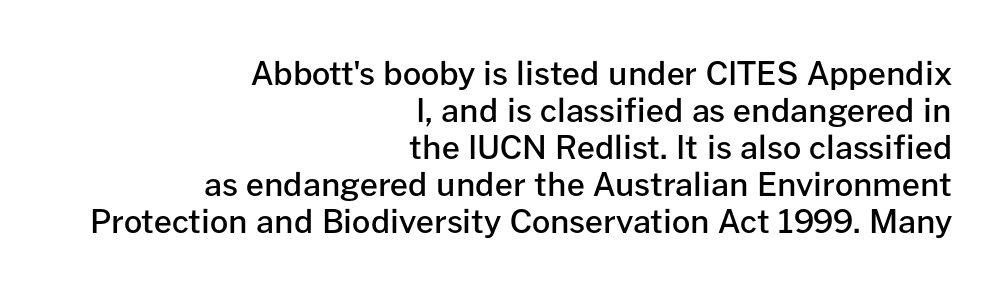
Caption: standard tracking, unaltered. Posture: straight, roman, zero tilt. The ragged edge is on the left, which tells us the setting is flush right. A bit beefed up — I'd call it semibold rather than bold. I'd call this a sans setting — the letters go barefoot.
